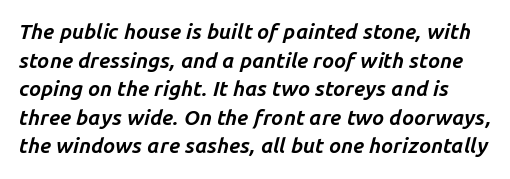
The gaps between neighbouring characters are ordinary and unremarkable. The line-height multiplier appears to be the usual default. Would a proofreader flag this as italicized? Yes. Check under the words: just untouched page. A dark, heavy texture on the line: the type is bold.
